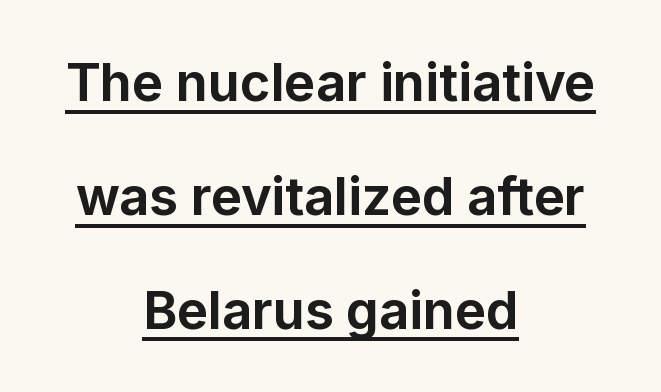
Q: Is the text bold? A: Yes.
Q: Is the text italic (slanted)? A: No, it is upright.
Q: Is the typeface a serif or a sans-serif typeface? A: Sans-serif.
Q: Is the text underlined? A: Yes.
Q: How is the paragraph aligned? A: Centered.
Q: Is the spacing between letters normal or unusually wide? A: Normal.
Q: Is the spacing between lines tight, normal or loose? A: Loose.
Q: Width (condensed, normal, or wide)? A: Normal.
Q: Stroke contrast? A: Low.
Q: x-height? A: Medium.
Q: Monospaced? A: No.
